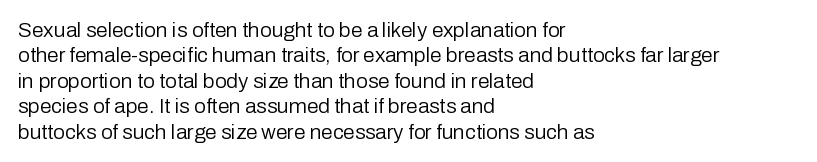
{"italic": "no", "bold": "no", "underline": "no", "align": "left", "line_spacing_ratio": 1.21, "letter_spacing": "normal", "letter_spacing_em": 0.0, "glyph_px": 21}
